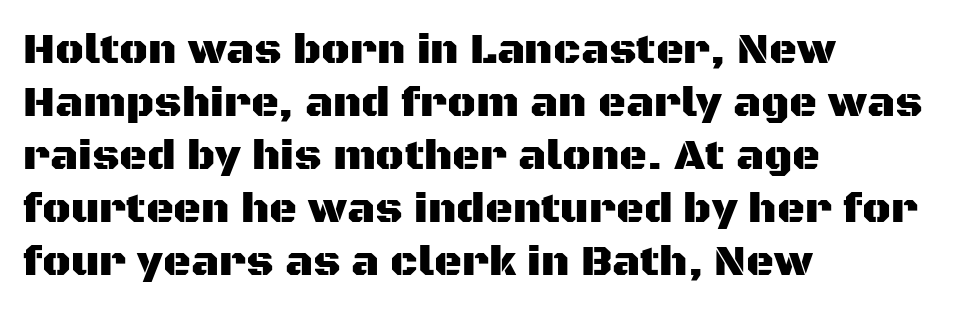
The image shows 43 px sans-serif type, upright; set left-aligned, line spacing 1.23x, normal letter spacing, not underlined; medium stroke contrast and a large x-height.
